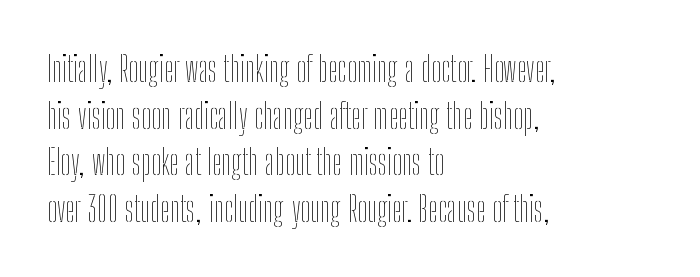
The image shows 35 px thin, condensed type, upright; set left-aligned, normal line spacing (1.33x), normal letter spacing, not underlined; low stroke contrast and a medium x-height.
